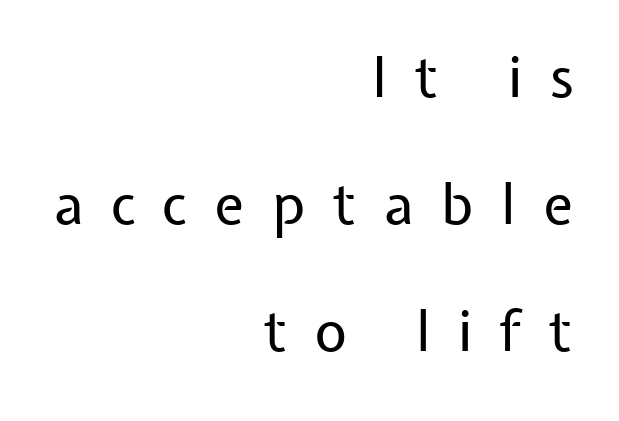
The image shows 56 px regular-weight sans-serif type, upright; set right-aligned, loose line spacing (2.27x), unusually wide letter spacing (+0.49 em), not underlined; low stroke contrast and a medium x-height.
